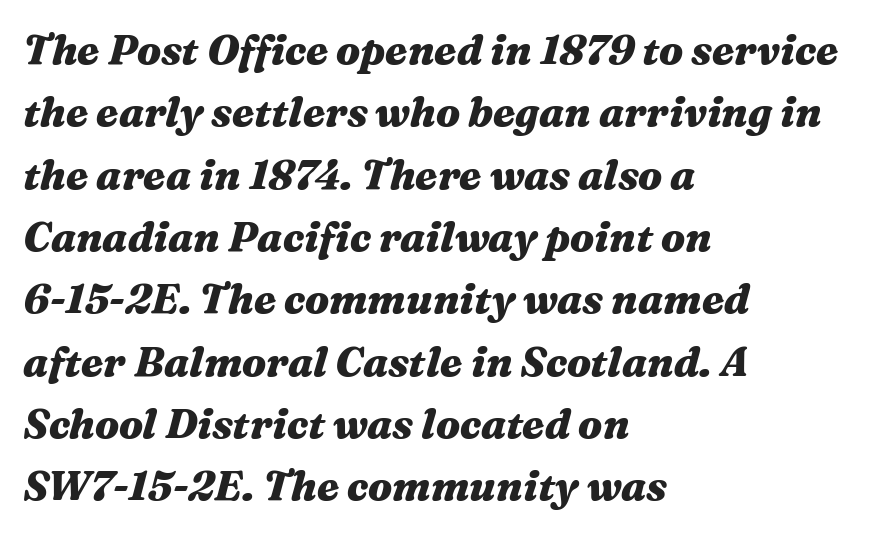
The image shows 41 px heavy, wide type, italic (leaning right); set left-aligned, normal line spacing (1.52x), normal letter spacing, not underlined; medium stroke contrast and a medium x-height.
